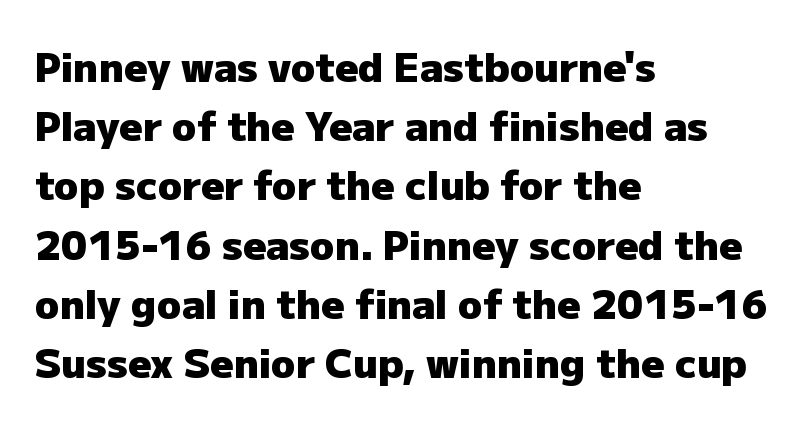
The letterforms sit shoulder to shoulder at normal distance. Weight check: bold — yes, fully. The glyphs are unaccompanied by any horizontal stroke below them. Note the varied advance widths — an 'i' is clearly narrower than an 'm'. In terms of leading, this rendering sits right in the middle. This sample uses an upright cut, with every glyph sitting square on the baseline.
